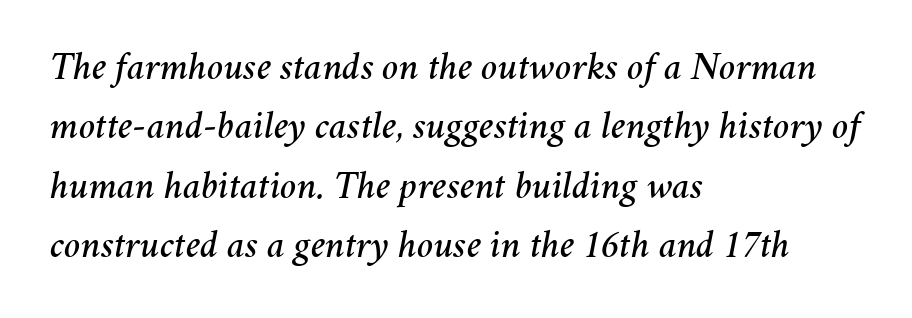
{"italic": "yes", "lean": "right", "slant_degrees": 11, "width": "normal", "stroke_contrast": "medium", "x_height": "medium", "monospaced": "no", "underline": "no", "align": "left", "line_spacing": "normal", "line_spacing_ratio": 1.52, "letter_spacing": "normal", "letter_spacing_em": 0.0, "glyph_px": 39}
